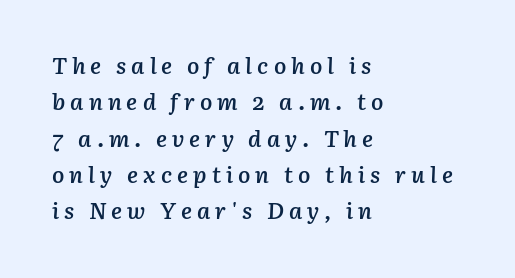
{"italic": "yes", "lean": "right", "slant_degrees": 3, "bold": "semi", "underline": "no", "align": "left", "line_spacing": "normal", "line_spacing_ratio": 1.58, "letter_spacing": "wide", "letter_spacing_em": 0.22, "glyph_px": 23}
